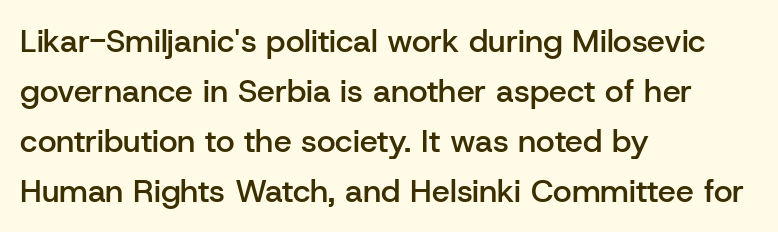
The image shows 32 px semibold sans-serif type, upright; set left-aligned, normal line spacing (1.56x), normal letter spacing, not underlined; low stroke contrast and a medium x-height.
